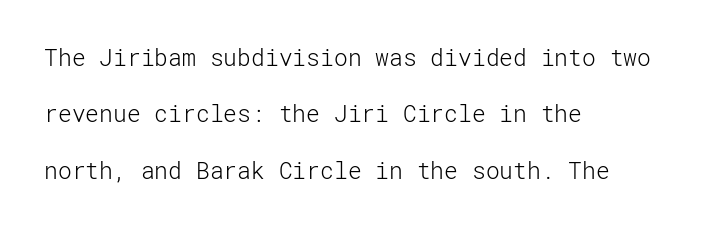
{"italic": "no", "bold": "no", "underline": "no", "align": "left", "line_spacing": "loose", "line_spacing_ratio": 2.45, "letter_spacing": "normal", "letter_spacing_em": 0.0, "glyph_px": 23}
